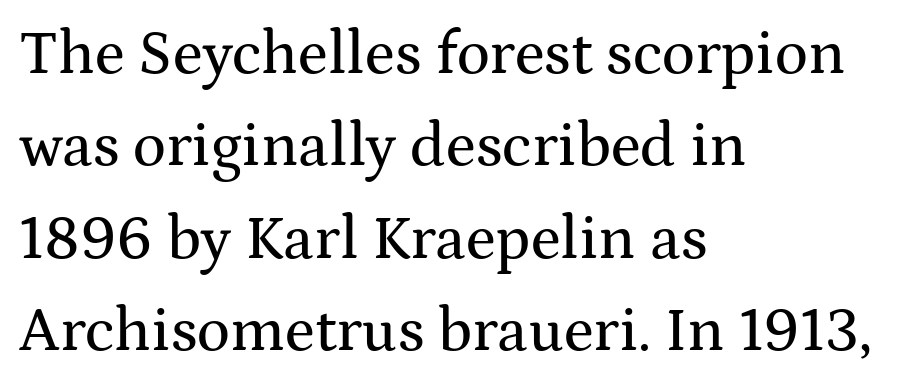
{"serif": "yes", "italic": "no", "width": "wide", "stroke_contrast": "medium", "x_height": "medium", "monospaced": "no", "underline": "no", "align": "left", "line_spacing": "normal", "line_spacing_ratio": 1.49, "letter_spacing": "normal", "letter_spacing_em": 0.0, "glyph_px": 62}
